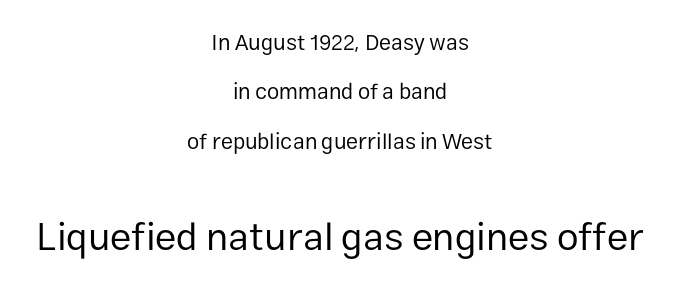
{"serif": "no", "italic": "no", "bold": "no", "weight": "regular", "width": "normal", "stroke_contrast": "low", "x_height": "medium", "monospaced": "no", "underline": "no", "align": "center", "line_spacing": "loose", "line_spacing_ratio": 2.25, "letter_spacing": "normal", "letter_spacing_em": 0.0, "larger_block": "second", "size_ratio": 1.77, "glyph_px": 39}
